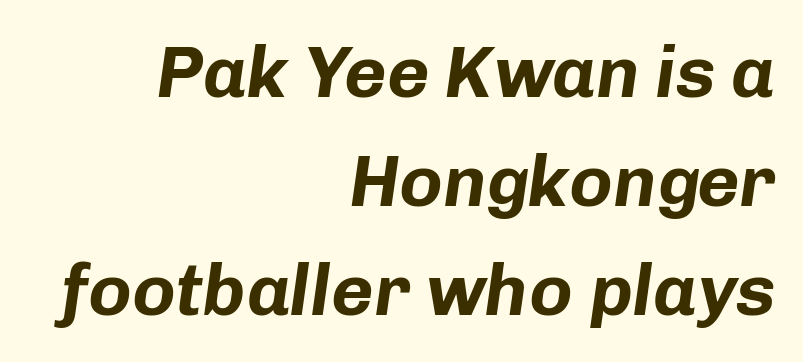
What stands out about the letter spacing? Nothing — it is the standard amount. Spacing verdict: proportional, widths tailored to each character. The lines in this sample share a right terminus and differ only in where they begin. Rule under the text: the space is simply empty. The specimen reads as italic at a glance. This sample keeps an unexceptional amount of space between lines.
